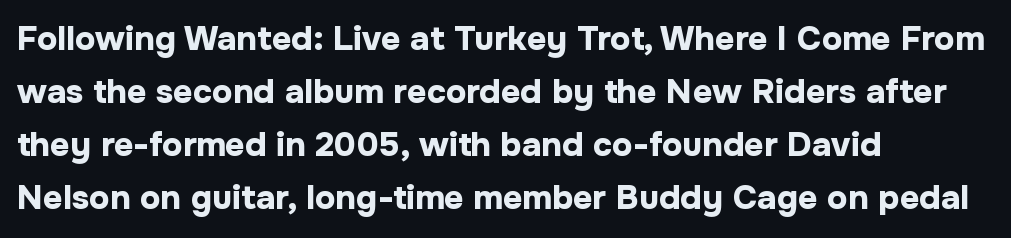
The image shows 34 px bold sans-serif type, upright; set left-aligned, normal line spacing (1.56x), normal letter spacing, not underlined; low stroke contrast and a medium x-height.
